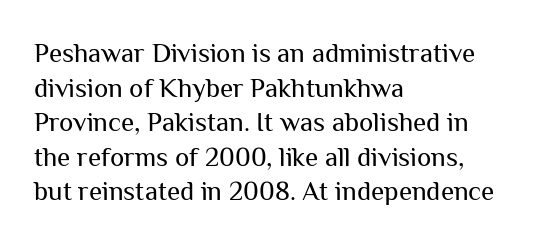
The image shows 27 px text type, upright; set left-aligned, normal line spacing (1.28x), normal letter spacing, not underlined.
